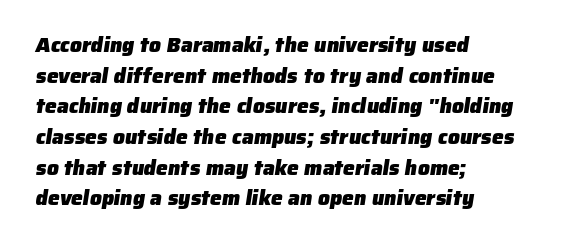
Students, this is bold: see how much ink each stroke carries. The rendering uses a moderate line-height, typical for paragraphs. The baseline area is clear. Short and long lines alike share a common starting point at left.
